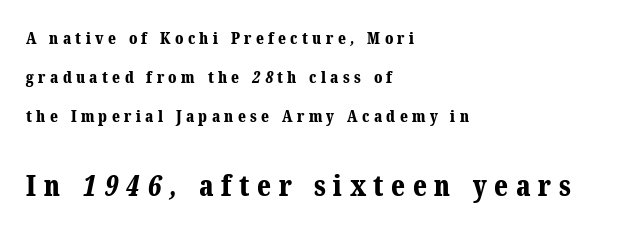
The image shows 28 px bold serif type; set left-aligned, loose line spacing (2.44x), unusually wide letter spacing (+0.27 em), not underlined; the second (bottom) block is 1.75x larger; medium stroke contrast and a medium x-height.
